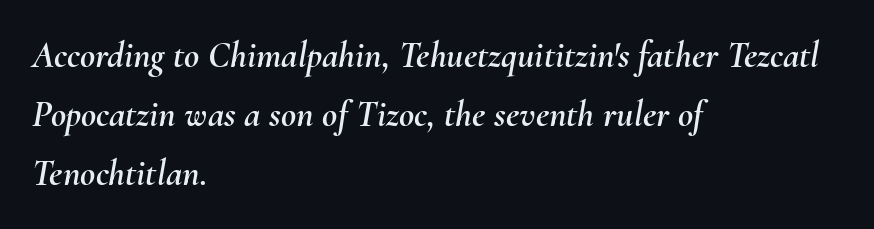
Q: Is the text italic (slanted)? A: Yes, it leans right by about 10 degrees.
Q: Is the text underlined? A: No.
Q: How is the paragraph aligned? A: Left-aligned.
Q: Is the spacing between letters normal or unusually wide? A: Normal.
Q: Is the spacing between lines tight, normal or loose? A: Normal.
Q: Width (condensed, normal, or wide)? A: Normal.
Q: Stroke contrast? A: Medium.
Q: x-height? A: Small.
Q: Monospaced? A: No.
